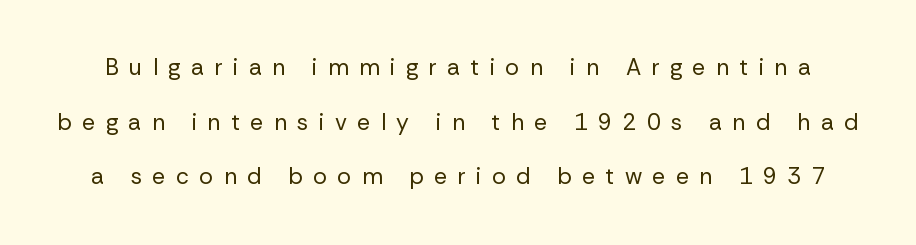
Weight: in the light-to-regular range. Is there much room between lines? Yes — plenty of vertical air separates them. The space beneath each line is pristine and unruled. Each word looks stretched out because of the extra space between its letters. The typography opts for an upright posture over an oblique one.
